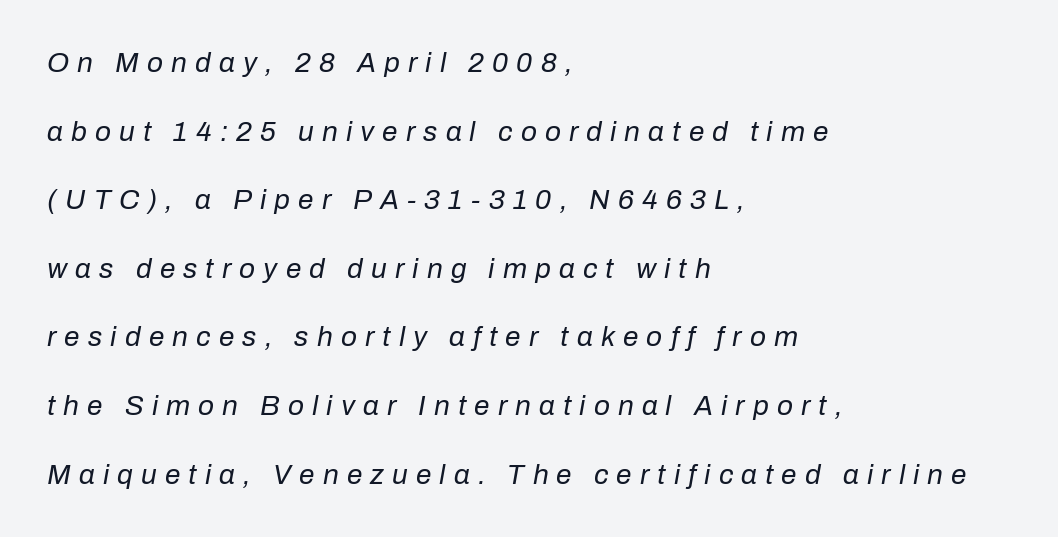
Q: Is the text bold? A: No.
Q: Is the text italic (slanted)? A: Yes, it leans right by about 10 degrees.
Q: Is the text underlined? A: No.
Q: How is the paragraph aligned? A: Left-aligned.
Q: Is the spacing between letters normal or unusually wide? A: Unusually wide.
Q: Is the spacing between lines tight, normal or loose? A: Loose.
Q: Width (condensed, normal, or wide)? A: Normal.
Q: Stroke contrast? A: Low.
Q: x-height? A: Medium.
Q: Monospaced? A: No.
